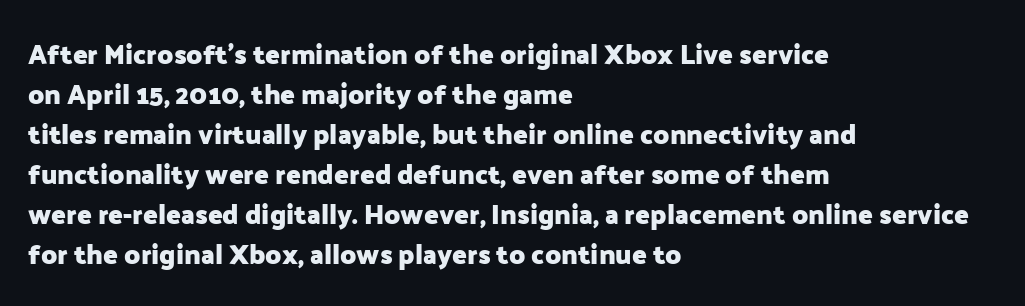
The image shows 27 px bold type, upright; set left-aligned, normal line spacing (1.48x), normal letter spacing, not underlined.
